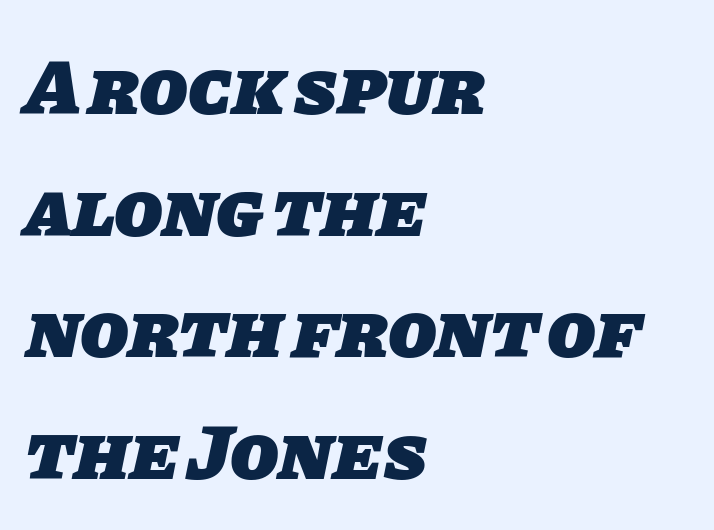
The image shows 79 px heavy type; set left-aligned, normal line spacing (1.54x), normal letter spacing, not underlined; low stroke contrast and a large x-height.
